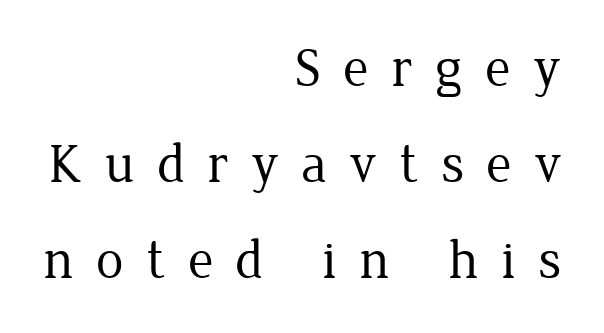
Q: Is the text bold? A: No.
Q: Is the text italic (slanted)? A: No, it is upright.
Q: Is the typeface a serif or a sans-serif typeface? A: Serif.
Q: Is the text underlined? A: No.
Q: How is the paragraph aligned? A: Right-aligned.
Q: Is the spacing between letters normal or unusually wide? A: Unusually wide.
Q: Width (condensed, normal, or wide)? A: Normal.
Q: Stroke contrast? A: Low.
Q: x-height? A: Medium.
Q: Monospaced? A: No.
